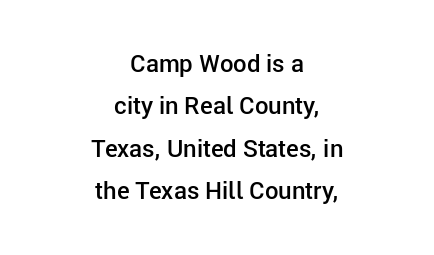
Q: Is the text bold? A: Semi-bold.
Q: Is the text italic (slanted)? A: No, it is upright.
Q: Is the text underlined? A: No.
Q: How is the paragraph aligned? A: Centered.
Q: Is the spacing between letters normal or unusually wide? A: Normal.
